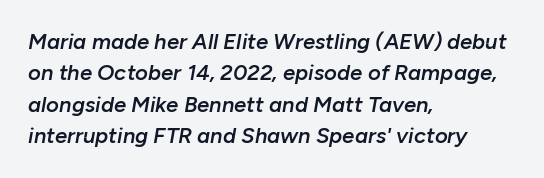
Q: Is the text bold? A: Semi-bold.
Q: Is the text italic (slanted)? A: Yes, it leans right by about 10 degrees.
Q: Is the text underlined? A: No.
Q: How is the paragraph aligned? A: Left-aligned.
Q: Is the spacing between letters normal or unusually wide? A: Normal.
Q: Is the spacing between lines tight, normal or loose? A: Normal.
